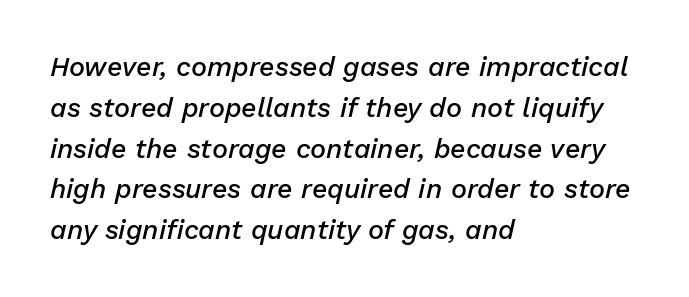
{"italic": "yes", "lean": "right", "slant_degrees": 13, "bold": "semi", "underline": "no", "align": "left", "line_spacing": "normal", "line_spacing_ratio": 1.51, "letter_spacing": "normal", "letter_spacing_em": 0.0, "glyph_px": 27}
